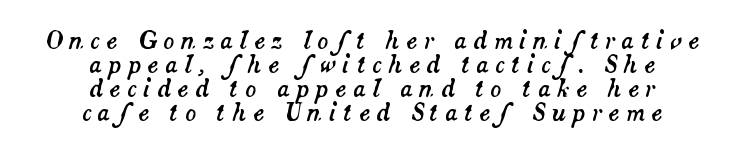
In terms of posture, this sample is oblique. A typesetter would call this leading minimal, almost set solid. Short and long lines alike share a common midpoint. The space directly below the letters is spotless. This rendering widens character spacing well past its baseline value.
